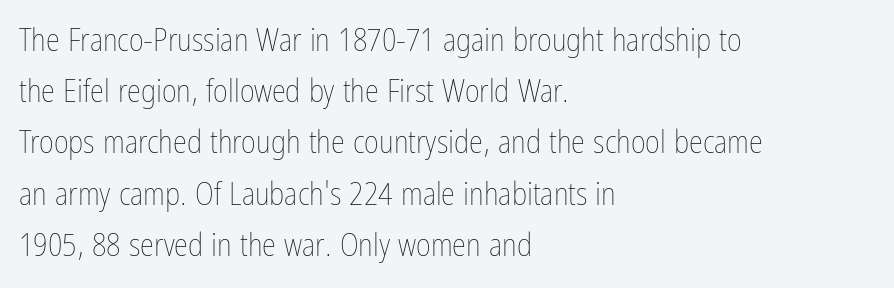
The image shows 32 px thin, condensed type, upright; set left-aligned, normal line spacing (1.6x), normal letter spacing, not underlined; low stroke contrast and a medium x-height.
